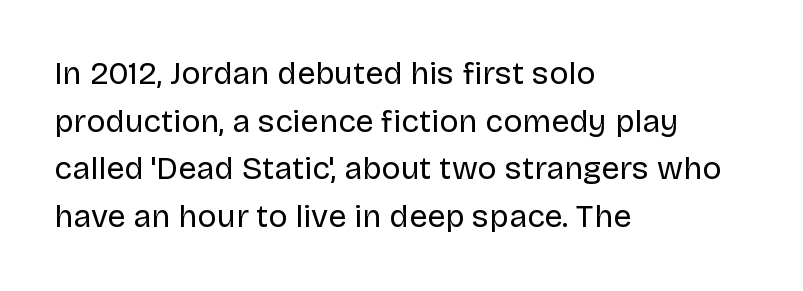
{"serif": "no", "italic": "no", "bold": "no", "weight": "regular", "width": "normal", "stroke_contrast": "low", "x_height": "large", "monospaced": "no", "underline": "no", "align": "left", "line_spacing": "normal", "line_spacing_ratio": 1.49, "letter_spacing": "normal", "letter_spacing_em": 0.0, "glyph_px": 32}
